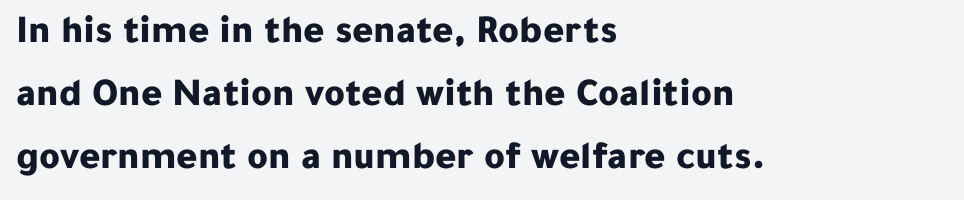
Q: Is the text bold? A: Yes.
Q: Is the text italic (slanted)? A: No, it is upright.
Q: Is the typeface a serif or a sans-serif typeface? A: Sans-serif.
Q: Is the text underlined? A: No.
Q: How is the paragraph aligned? A: Left-aligned.
Q: Is the spacing between letters normal or unusually wide? A: Normal.
Q: Is the spacing between lines tight, normal or loose? A: Normal.
Q: Width (condensed, normal, or wide)? A: Normal.
Q: Stroke contrast? A: Low.
Q: x-height? A: Medium.
Q: Monospaced? A: No.
